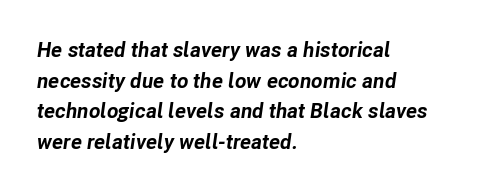
Q: Is the text bold? A: Yes.
Q: Is the text italic (slanted)? A: Yes, it leans right by about 8 degrees.
Q: Is the text underlined? A: No.
Q: How is the paragraph aligned? A: Left-aligned.
Q: Is the spacing between letters normal or unusually wide? A: Normal.
Q: Is the spacing between lines tight, normal or loose? A: Normal.
